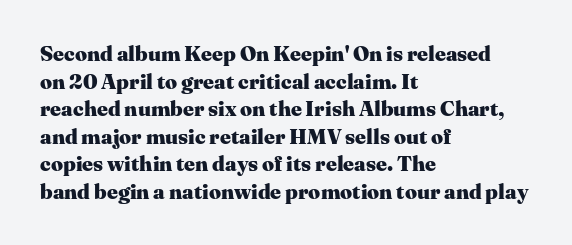
Q: Is the text bold? A: Yes.
Q: Is the text italic (slanted)? A: No, it is upright.
Q: Is the text underlined? A: No.
Q: How is the paragraph aligned? A: Left-aligned.
Q: Is the spacing between letters normal or unusually wide? A: Normal.
Q: Is the spacing between lines tight, normal or loose? A: Normal.
